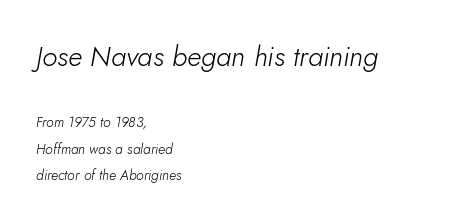
{"italic": "yes", "lean": "right", "slant_degrees": 10, "bold": "no", "weight": "light", "width": "normal", "stroke_contrast": "low", "x_height": "small", "monospaced": "no", "underline": "no", "align": "left", "line_spacing": "loose", "line_spacing_ratio": 1.91, "letter_spacing": "normal", "letter_spacing_em": 0.0, "larger_block": "first", "size_ratio": 2.0, "glyph_px": 28}
